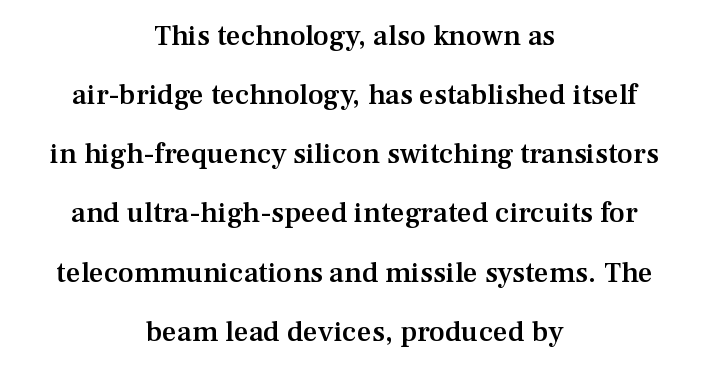
Q: Is the text bold? A: Semi-bold.
Q: Is the text italic (slanted)? A: No, it is upright.
Q: Is the typeface a serif or a sans-serif typeface? A: Serif.
Q: Is the text underlined? A: No.
Q: How is the paragraph aligned? A: Centered.
Q: Is the spacing between letters normal or unusually wide? A: Normal.
Q: Is the spacing between lines tight, normal or loose? A: Loose.
Q: Width (condensed, normal, or wide)? A: Normal.
Q: Stroke contrast? A: Medium.
Q: x-height? A: Medium.
Q: Monospaced? A: No.
